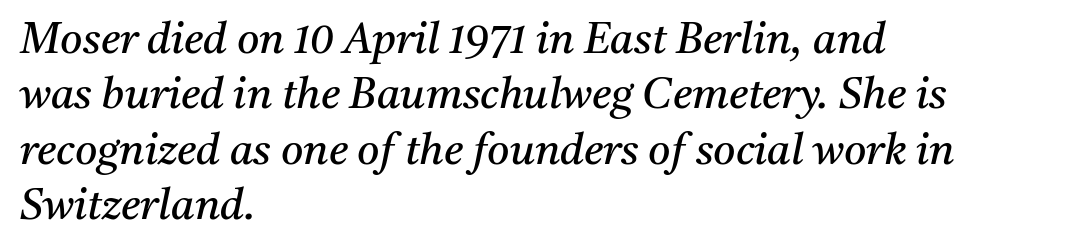
Character widths vary here, with narrow letters taking less room than wide ones. Caption: multi-line text, flush left, ragged right. Just letters on the line, the space beneath them empty. The cut favours lightness, reaching ordinary text weight at its darkest. Leading matches the norm, producing a regular column.
